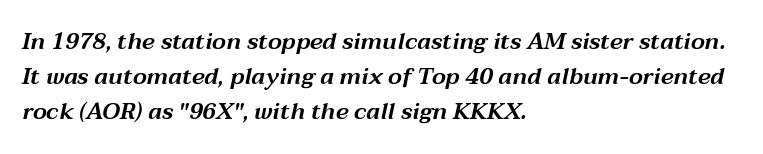
Students, observe: this is what conventionally led text looks like. Caption: standard tracking, unaltered. Emphasis-style slanted type is in use. Only glyphs here, with clear space below each row.
